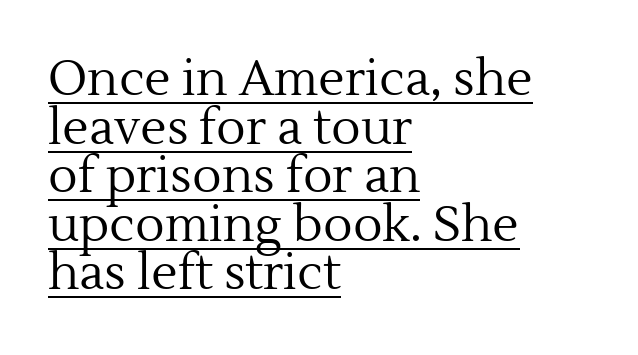
The image shows 49 px regular-weight serif type, upright; set left-aligned, tight line spacing (0.99x), normal letter spacing, underlined; a medium x-height.
